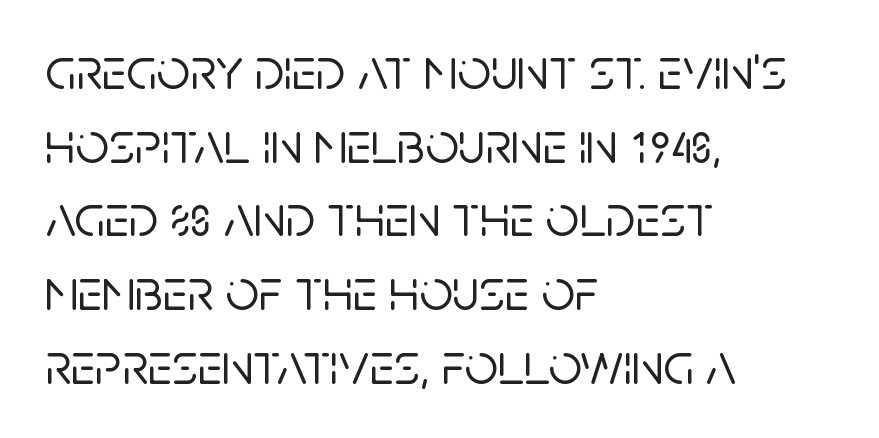
Q: Is the text italic (slanted)? A: No, it is upright.
Q: Is the typeface a serif or a sans-serif typeface? A: Sans-serif.
Q: Is the text underlined? A: No.
Q: How is the paragraph aligned? A: Left-aligned.
Q: Is the spacing between letters normal or unusually wide? A: Normal.
Q: Is the spacing between lines tight, normal or loose? A: Normal.
Q: Width (condensed, normal, or wide)? A: Normal.
Q: Stroke contrast? A: Low.
Q: x-height? A: Large.
Q: Monospaced? A: No.
